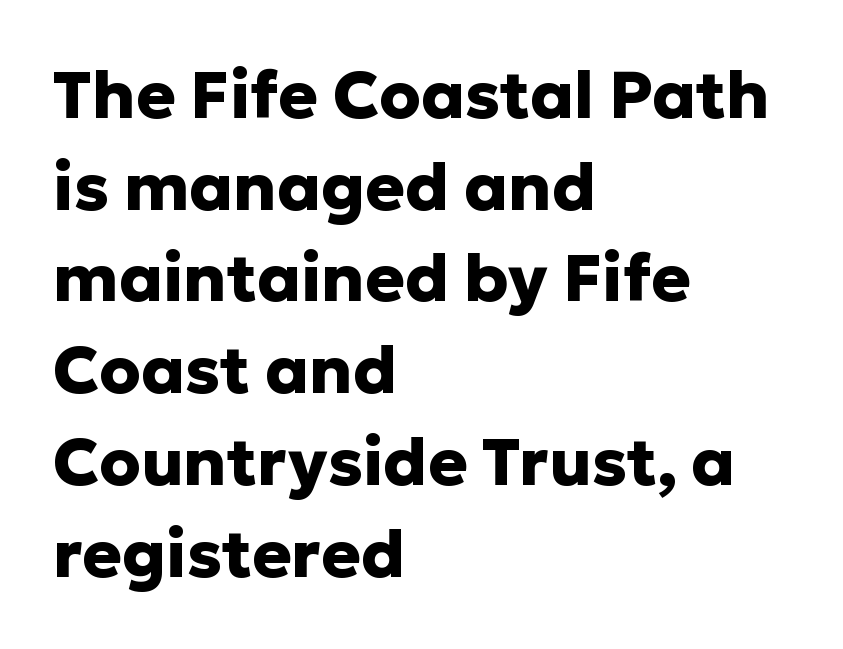
The characters display no serif detailing; their extremities are plain. Do the characters align in a grid? No, the font is proportional. Do the letters lean? They stand straight. The rendering anchors every line to the left-hand side.
